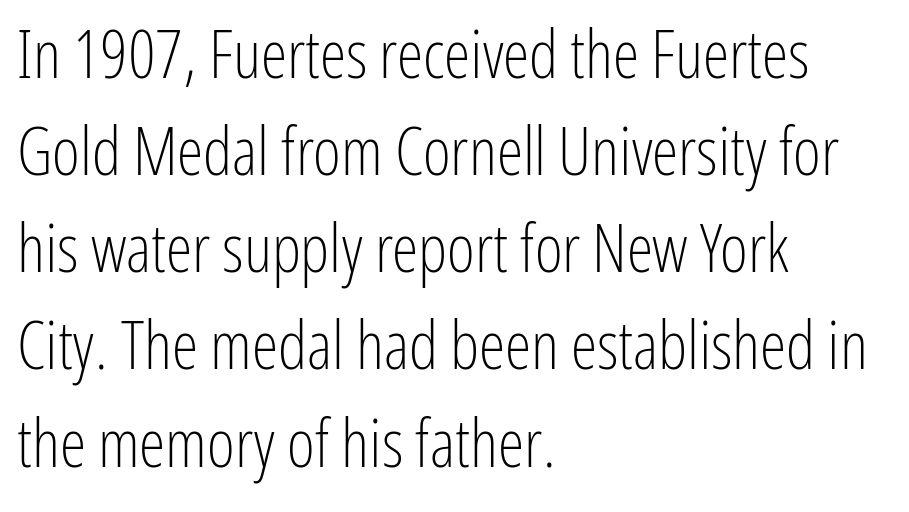
{"serif": "no", "italic": "no", "bold": "no", "weight": "light", "width": "condensed", "stroke_contrast": "low", "x_height": "medium", "monospaced": "no", "underline": "no", "align": "left", "line_spacing": "normal", "line_spacing_ratio": 1.45, "letter_spacing": "normal", "letter_spacing_em": 0.0, "glyph_px": 67}
